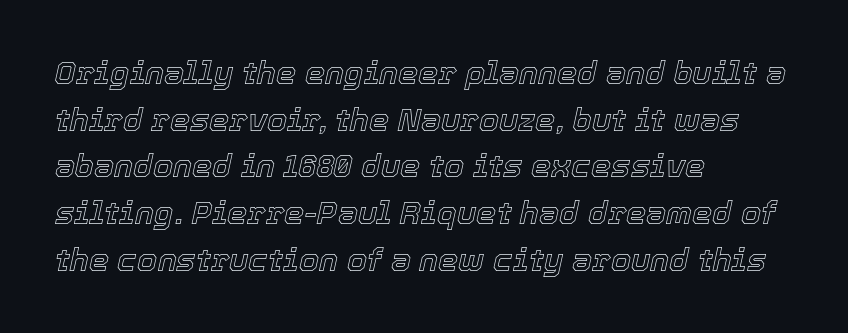
Spacing verdict: proportional, widths tailored to each character. Tall strokes in this sample are angled rather than plumb. The vertical gap from one line to the next is medium. Which margin do the lines hug? The left one — the right edge is uneven. The zone under the glyphs is completely vacant. This sample uses plain, unmodified letter spacing.
